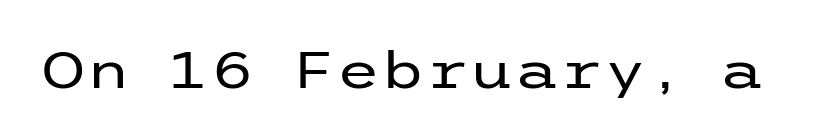
The image shows 51 px regular-weight, wide sans-serif type, upright; set normal letter spacing, not underlined; low stroke contrast and a medium x-height.
